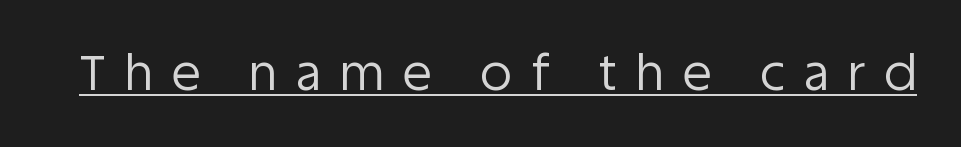
This is not heavy type; no bold has been used. Display-style spreading of the glyphs; the letterfit is very open. These lines are rendered in a variable-pitch font. Posture: straight, roman, zero tilt.
